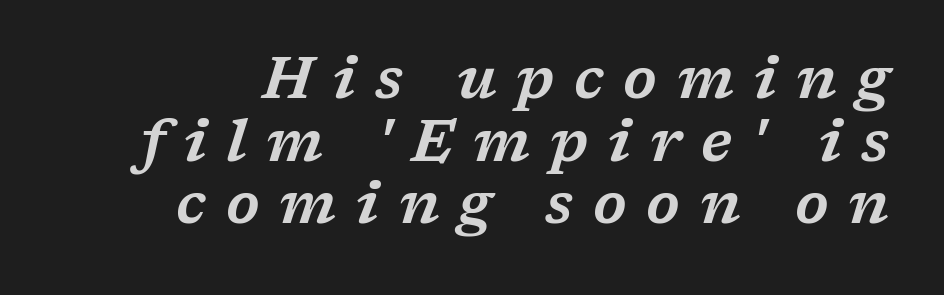
The image shows 58 px wide serif type, italic (leaning right); set tight line spacing (1.08x), unusually wide letter spacing (+0.34 em), not underlined; low stroke contrast and a medium x-height.
